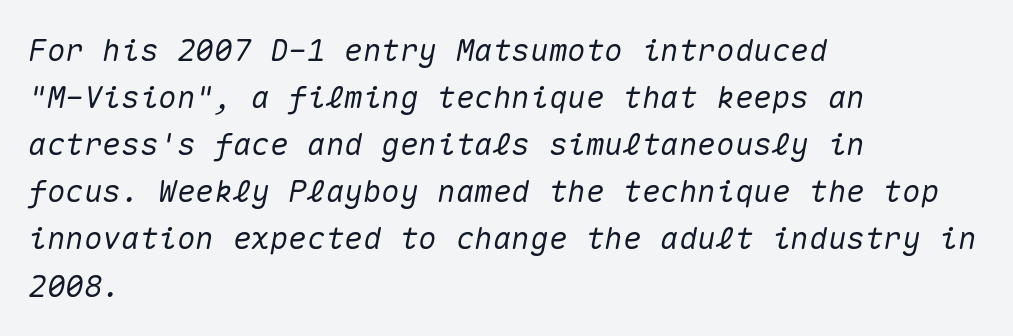
Q: Is the text italic (slanted)? A: Yes, it leans right by about 10 degrees.
Q: Is the text underlined? A: No.
Q: How is the paragraph aligned? A: Left-aligned.
Q: Is the spacing between letters normal or unusually wide? A: Normal.
Q: Is the spacing between lines tight, normal or loose? A: Normal.
Q: Width (condensed, normal, or wide)? A: Normal.
Q: Stroke contrast? A: Medium.
Q: x-height? A: Medium.
Q: Monospaced? A: Yes.
